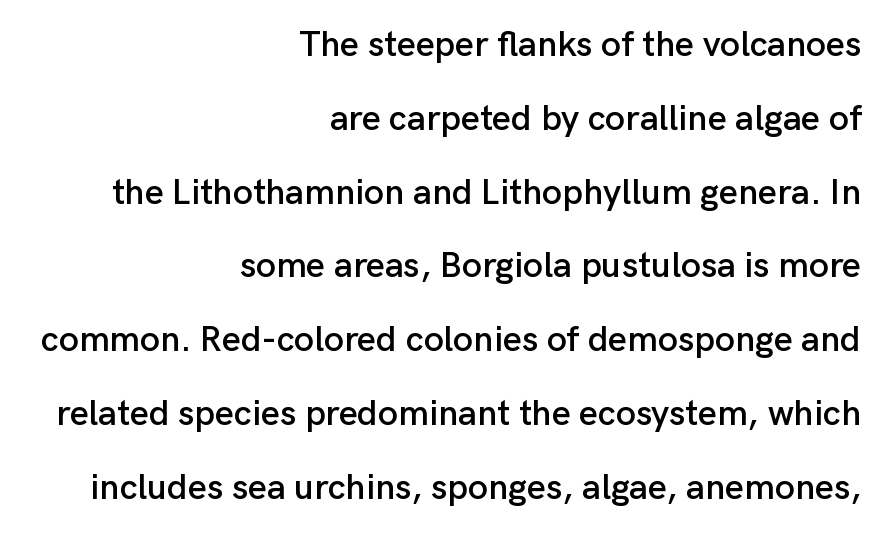
The image shows 36 px sans-serif type, upright; set right-aligned, loose line spacing (2.05x), normal letter spacing, not underlined; low stroke contrast and a medium x-height.
